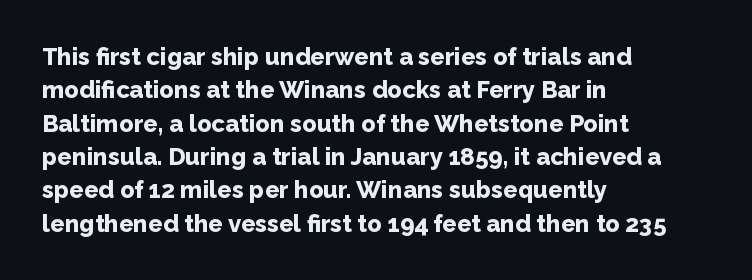
You can tell it's not italic because the verticals are truly vertical. Descender tails drop into unmarked territory. Baseline-to-baseline distance is the conventional proportion of letter height. Nobody touched the tracking dial on this one. Thick stems and heavy bowls — unmistakably bold. One-word summary of the alignment: left.
